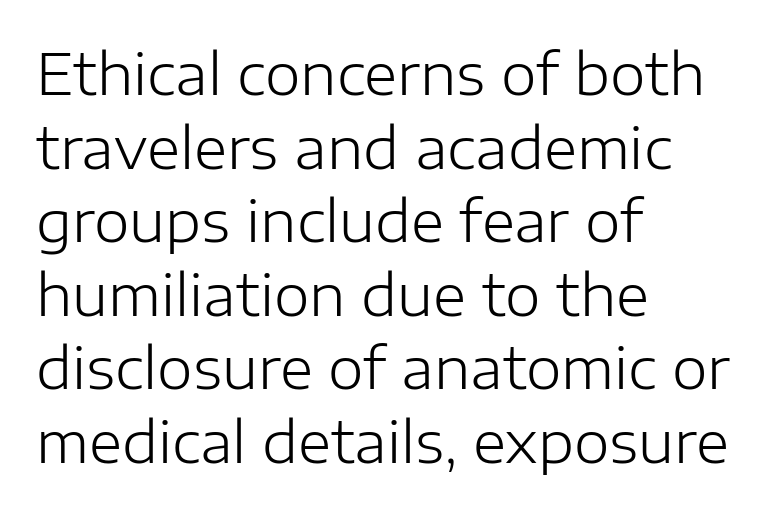
Q: Is the text bold? A: No.
Q: Is the text italic (slanted)? A: No, it is upright.
Q: Is the typeface a serif or a sans-serif typeface? A: Sans-serif.
Q: Is the text underlined? A: No.
Q: How is the paragraph aligned? A: Left-aligned.
Q: Is the spacing between letters normal or unusually wide? A: Normal.
Q: Is the spacing between lines tight, normal or loose? A: Normal.
Q: Width (condensed, normal, or wide)? A: Normal.
Q: Stroke contrast? A: Low.
Q: x-height? A: Medium.
Q: Monospaced? A: No.
